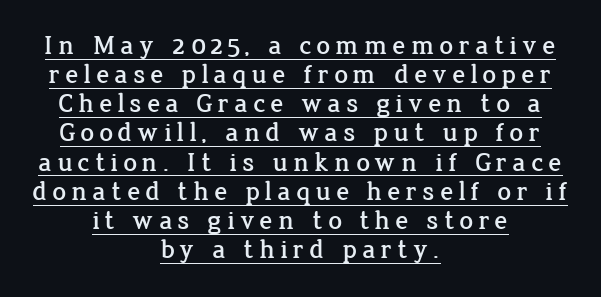
Is there an underline? Yes — a line sits under the letters. These lines stack symmetrically, like a column narrowing and widening about its center. The lettering stays uniformly vertical, giving the passage a roman look. Honestly, the rows look squashed on top of each other.
